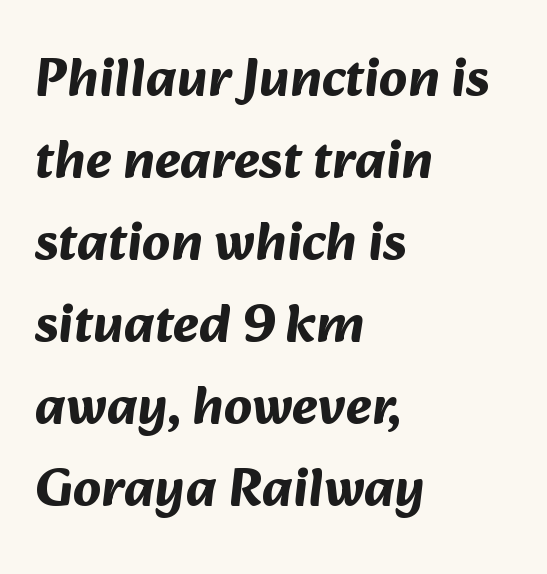
The image shows 55 px bold sans-serif type; set left-aligned, normal line spacing (1.49x), normal letter spacing, not underlined; medium stroke contrast and a medium x-height.
